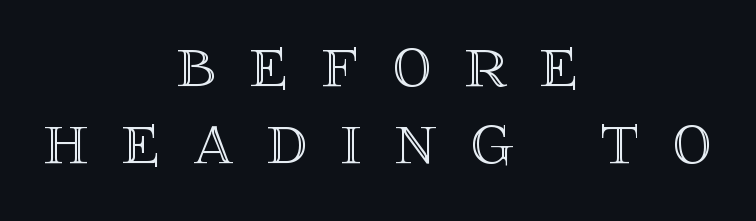
The image shows 79 px text type, upright; set centered, tight line spacing (0.98x), unusually wide letter spacing (+0.42 em), not underlined; a large x-height.
